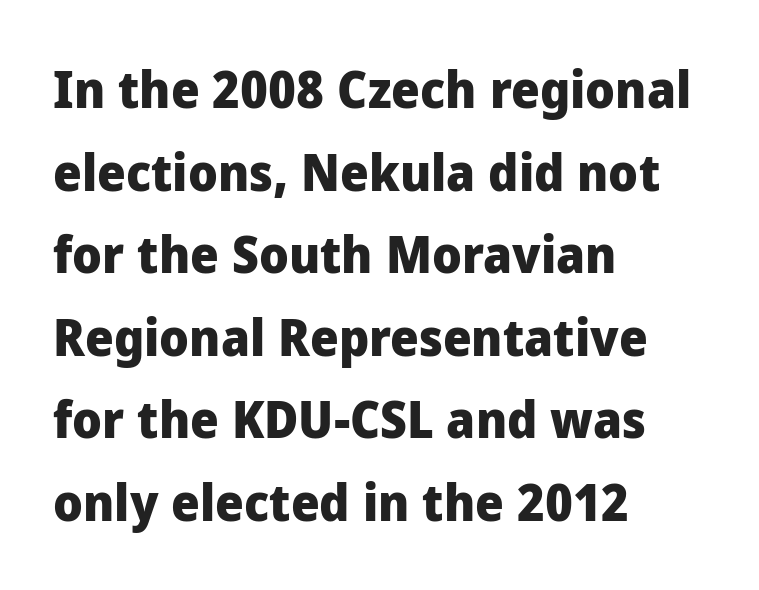
Has an underline been added? It has not. A typesetter would mark this as roman, not italic. The rag falls on the right side of this text block. Spacing verdict: proportional, widths tailored to each character. There is no visible air inserted between adjacent glyphs. The face used here has the dense, thick strokes of a bold.
